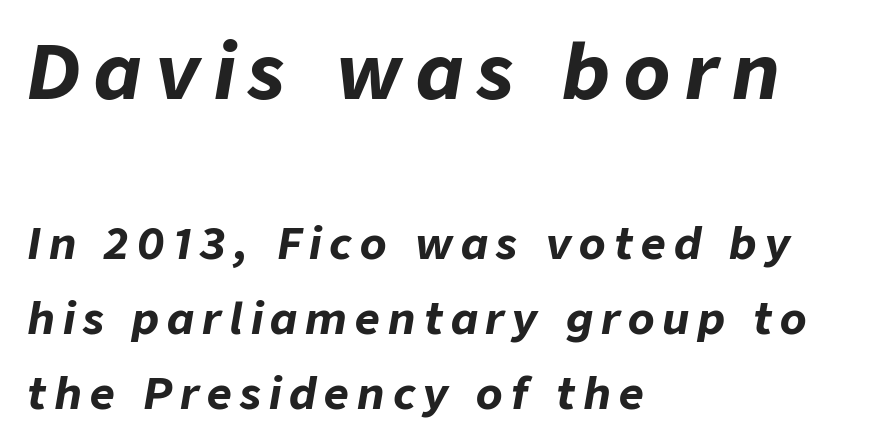
{"italic": "yes", "lean": "right", "slant_degrees": 9, "bold": "yes", "weight": "bold", "width": "normal", "stroke_contrast": "low", "x_height": "medium", "monospaced": "no", "underline": "no", "align": "left", "line_spacing_ratio": 1.74, "larger_block": "first", "size_ratio": 1.74, "glyph_px": 75}
